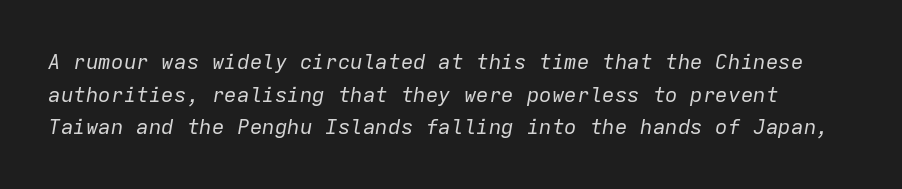
Q: Is the text bold? A: No.
Q: Is the text italic (slanted)? A: Yes, it leans right by about 9 degrees.
Q: Is the text underlined? A: No.
Q: Is the spacing between letters normal or unusually wide? A: Normal.
Q: Is the spacing between lines tight, normal or loose? A: Normal.
